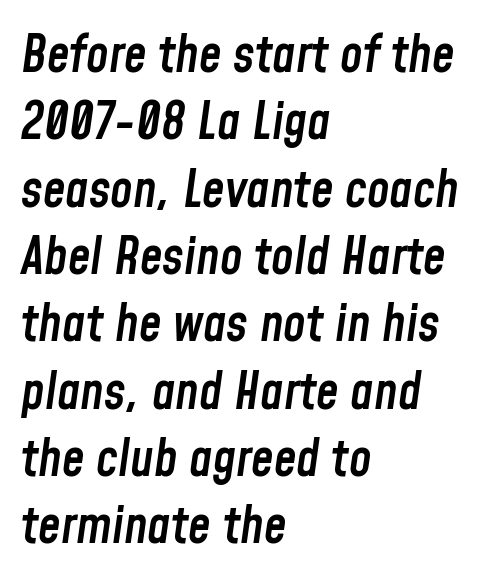
{"italic": "yes", "lean": "right", "slant_degrees": 8, "bold": "semi", "weight": "semibold", "width": "condensed", "stroke_contrast": "low", "x_height": "medium", "monospaced": "no", "underline": "no", "align": "left", "line_spacing": "normal", "line_spacing_ratio": 1.32, "letter_spacing": "normal", "letter_spacing_em": 0.0, "glyph_px": 51}
